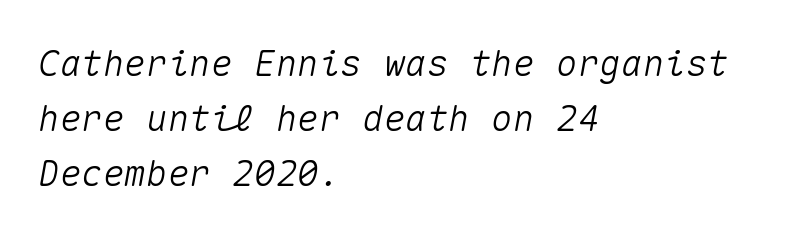
{"italic": "yes", "lean": "right", "slant_degrees": 10, "width": "normal", "stroke_contrast": "medium", "x_height": "medium", "monospaced": "yes", "underline": "no", "align": "left", "line_spacing": "normal", "line_spacing_ratio": 1.53, "letter_spacing": "normal", "letter_spacing_em": 0.0, "glyph_px": 36}
